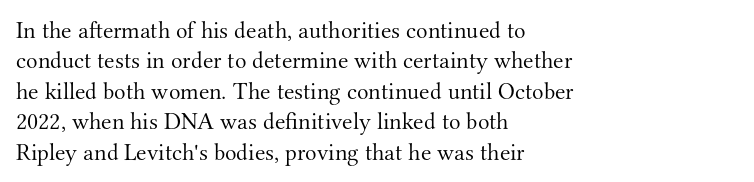
The image shows 24 px text type, upright; set left-aligned, normal line spacing (1.27x), normal letter spacing, not underlined.
